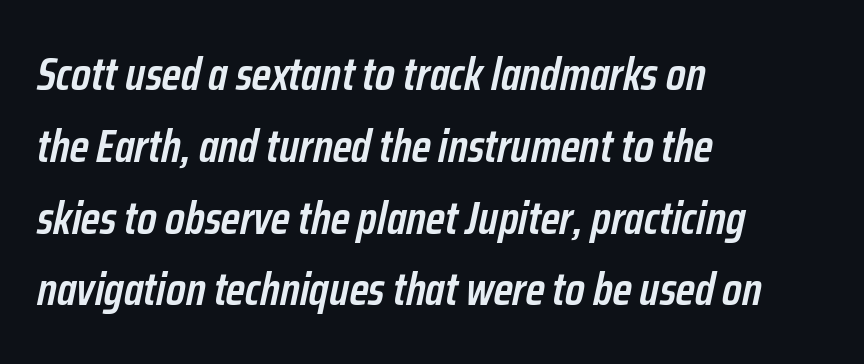
{"italic": "yes", "lean": "right", "slant_degrees": 12, "bold": "semi", "weight": "semibold", "width": "condensed", "stroke_contrast": "low", "x_height": "medium", "monospaced": "no", "underline": "no", "align": "left", "line_spacing": "normal", "line_spacing_ratio": 1.56, "letter_spacing": "normal", "letter_spacing_em": 0.0, "glyph_px": 46}
